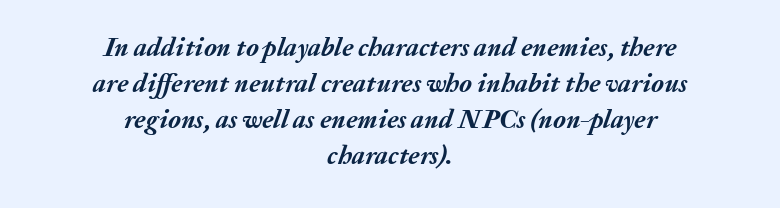
Q: Is the text bold? A: Yes.
Q: Is the text italic (slanted)? A: Yes, it leans right by about 20 degrees.
Q: Is the text underlined? A: No.
Q: How is the paragraph aligned? A: Centered.
Q: Is the spacing between letters normal or unusually wide? A: Normal.
Q: Is the spacing between lines tight, normal or loose? A: Normal.
